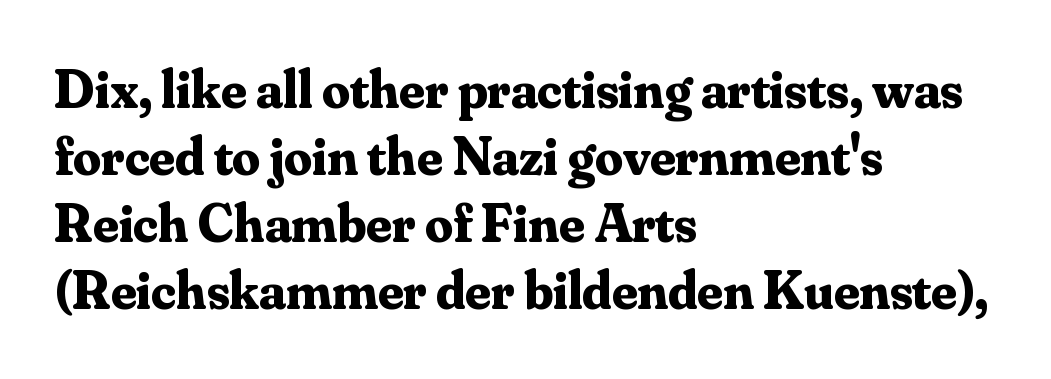
The image shows 55 px bold serif type, upright; set left-aligned, line spacing 1.22x, normal letter spacing, not underlined; medium stroke contrast and a small x-height.
